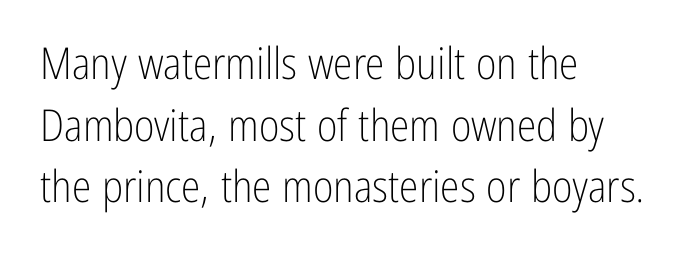
Note: no serifs on the glyphs. Leading: standard. The glyphs are unaccompanied by any horizontal stroke below them. The strokes are not fattened; the text isn't bold.
